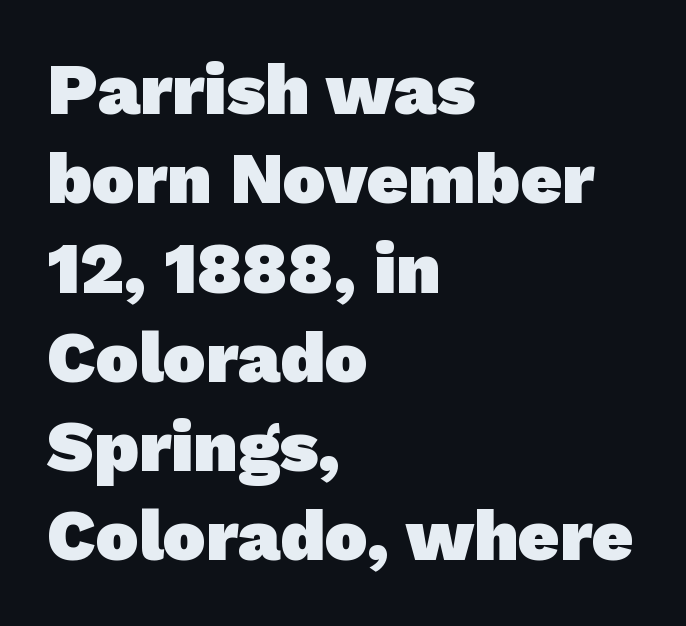
The image shows 72 px heavy sans-serif type; set left-aligned, line spacing 1.24x, normal letter spacing, not underlined; low stroke contrast and a medium x-height.
